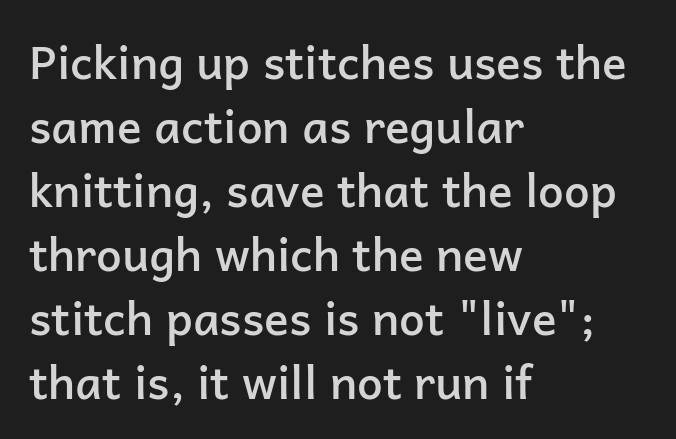
Typographically, this falls in the sans-serif category. A bare baseline throughout the passage. The lettering holds an erect, upright posture throughout. These lines are rendered in a variable-pitch font. Line beginnings align vertically; line endings do not. Spacing between characters is what you'd get straight out of the box.
